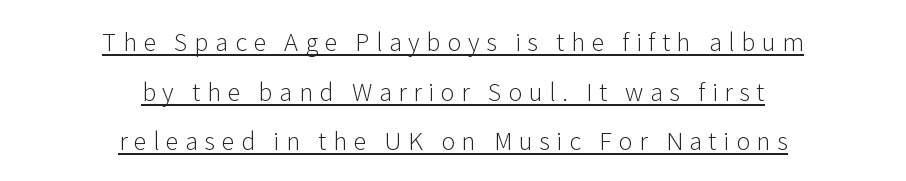
{"italic": "no", "bold": "no", "underline": "yes", "align": "center", "line_spacing": "loose", "line_spacing_ratio": 2.07, "letter_spacing": "wide", "letter_spacing_em": 0.27, "glyph_px": 24}
